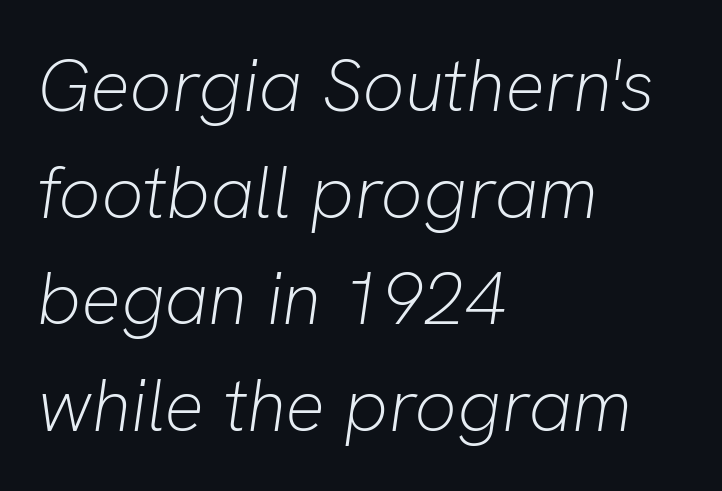
{"italic": "yes", "lean": "right", "slant_degrees": 8, "bold": "no", "weight": "light", "width": "normal", "stroke_contrast": "low", "x_height": "medium", "monospaced": "no", "underline": "no", "align": "left", "line_spacing": "normal", "line_spacing_ratio": 1.44, "letter_spacing": "normal", "letter_spacing_em": 0.0, "glyph_px": 74}
